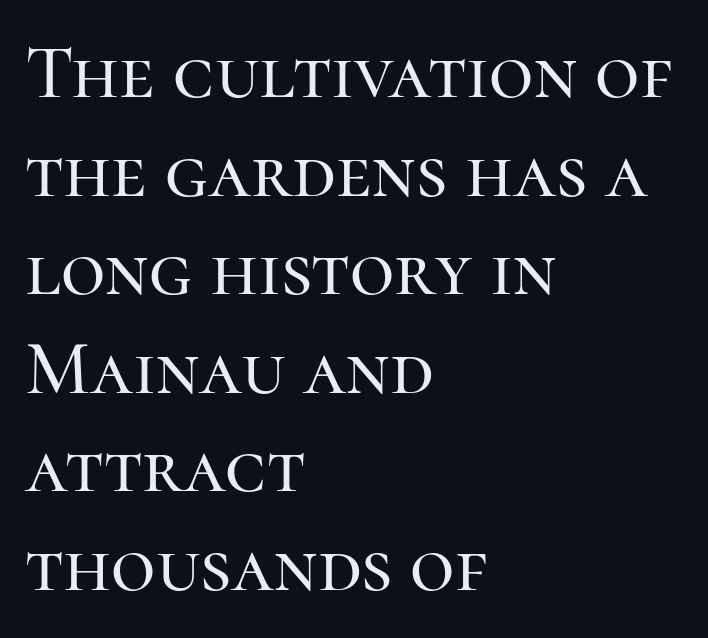
The image shows 77 px serif type, upright; set left-aligned, normal line spacing (1.28x), normal letter spacing, not underlined; high stroke contrast and a medium x-height.
